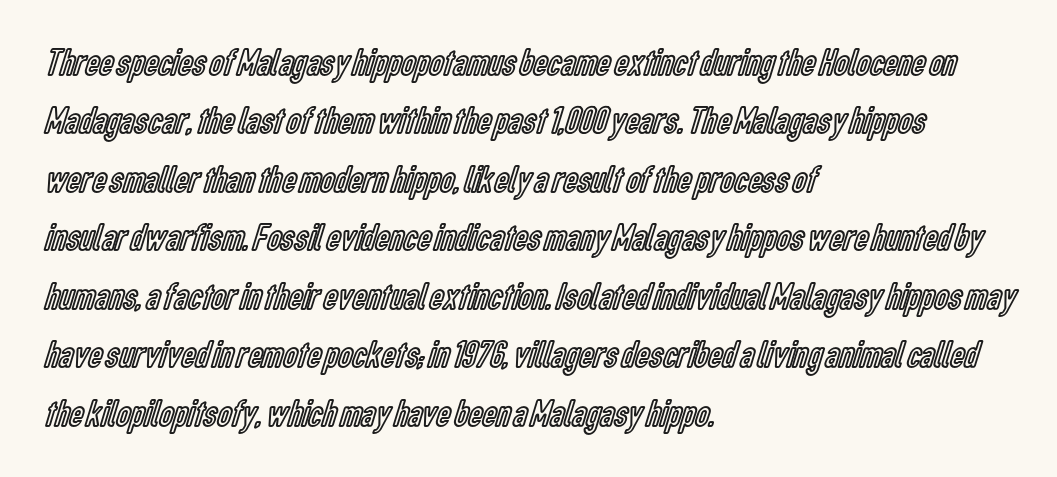
{"width": "condensed", "x_height": "medium", "monospaced": "no", "underline": "no", "align": "left", "line_spacing": "normal", "line_spacing_ratio": 1.5, "letter_spacing": "normal", "letter_spacing_em": 0.0, "glyph_px": 39}
